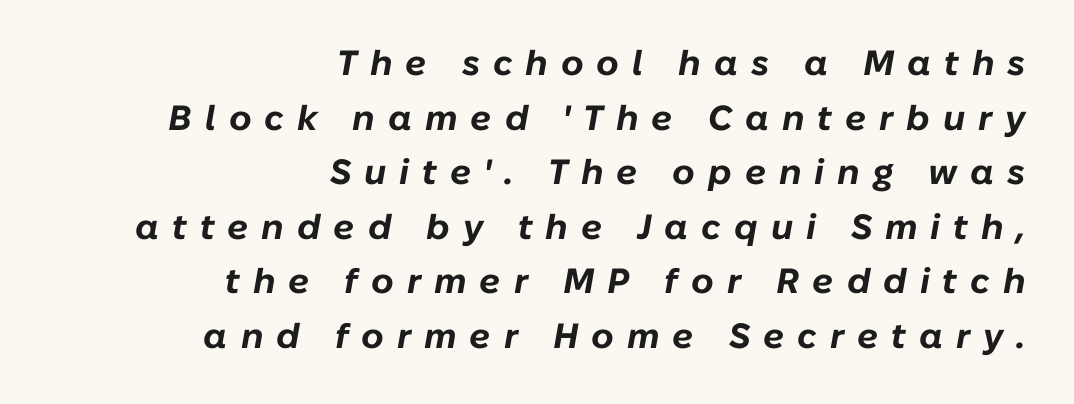
{"italic": "yes", "lean": "right", "slant_degrees": 10, "bold": "yes", "weight": "bold", "width": "normal", "stroke_contrast": "low", "x_height": "medium", "monospaced": "no", "underline": "no", "align": "right", "line_spacing": "normal", "line_spacing_ratio": 1.56, "letter_spacing": "wide", "letter_spacing_em": 0.37, "glyph_px": 35}
